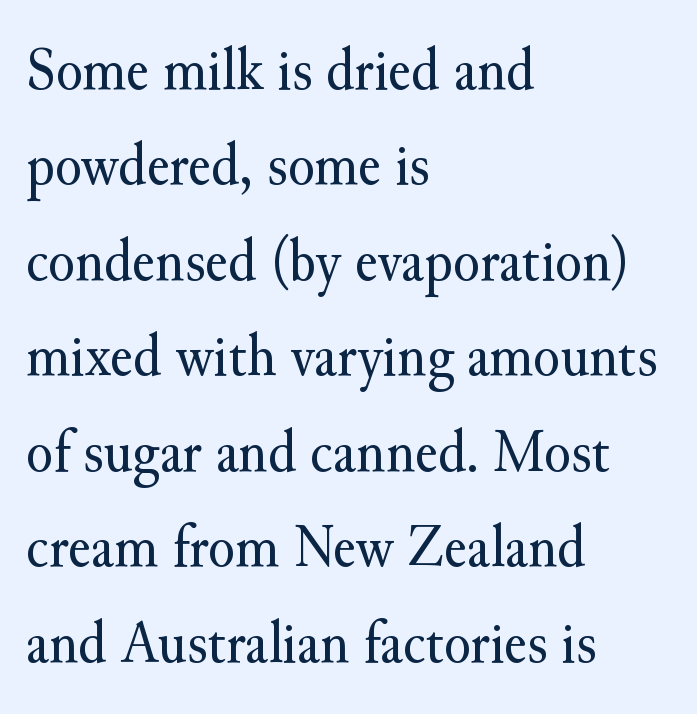
{"serif": "yes", "italic": "no", "bold": "no", "weight": "regular", "width": "normal", "stroke_contrast": "medium", "x_height": "small", "monospaced": "no", "underline": "no", "align": "left", "line_spacing": "normal", "line_spacing_ratio": 1.54, "letter_spacing": "normal", "letter_spacing_em": 0.0, "glyph_px": 62}
